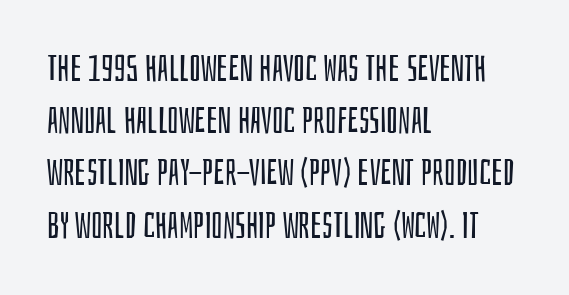
Compared with typical paragraphs, the rows here are spaced about the same. Spacing verdict: proportional, widths tailored to each character. Typographically, this falls in the sans-serif category. Left-aligned paragraph, ragged on the right. Glyph-to-glyph distance matches everyday printed text. The typeface has the unassuming heft of standard copy or less.
